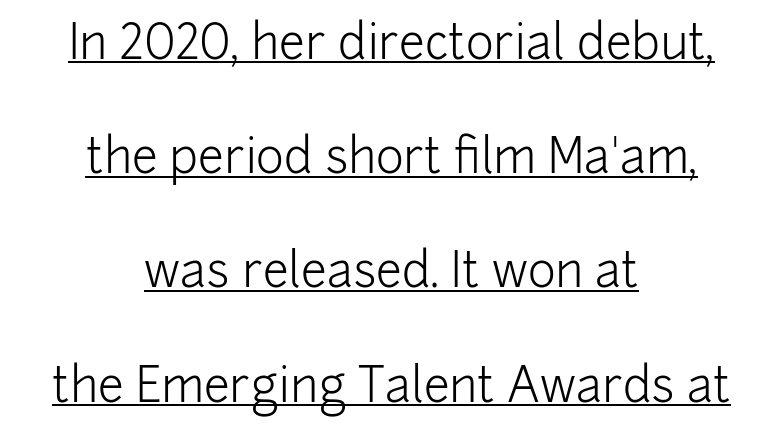
The image shows 47 px light sans-serif type, upright; set centered, loose line spacing (2.43x), normal letter spacing, underlined; low stroke contrast and a medium x-height.
